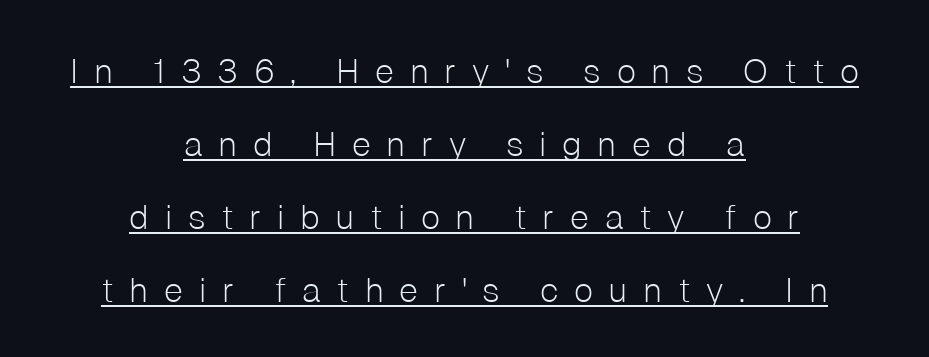
The image shows 34 px light sans-serif type, upright; set centered, loose line spacing (2.15x), unusually wide letter spacing (+0.46 em), underlined; low stroke contrast and a medium x-height.
